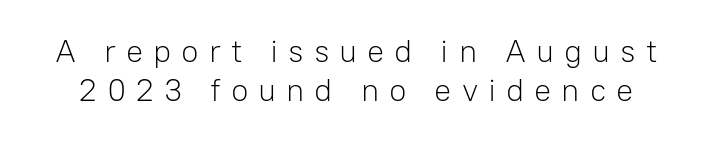
Q: Is the text bold? A: No.
Q: Is the text italic (slanted)? A: No, it is upright.
Q: Is the typeface a serif or a sans-serif typeface? A: Sans-serif.
Q: Is the text underlined? A: No.
Q: Is the spacing between letters normal or unusually wide? A: Unusually wide.
Q: Width (condensed, normal, or wide)? A: Normal.
Q: Stroke contrast? A: Low.
Q: x-height? A: Medium.
Q: Monospaced? A: No.
